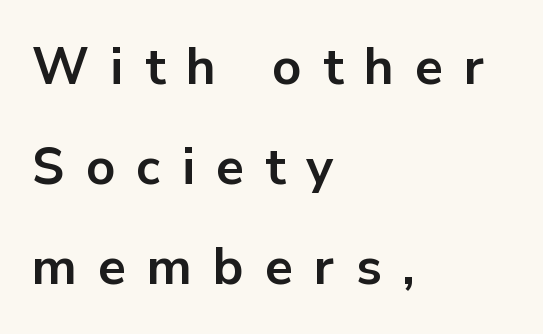
Q: Is the text bold? A: Yes.
Q: Is the text italic (slanted)? A: No, it is upright.
Q: Is the typeface a serif or a sans-serif typeface? A: Sans-serif.
Q: Is the text underlined? A: No.
Q: How is the paragraph aligned? A: Left-aligned.
Q: Is the spacing between letters normal or unusually wide? A: Unusually wide.
Q: Is the spacing between lines tight, normal or loose? A: Loose.
Q: Width (condensed, normal, or wide)? A: Normal.
Q: Stroke contrast? A: Low.
Q: x-height? A: Medium.
Q: Monospaced? A: No.
